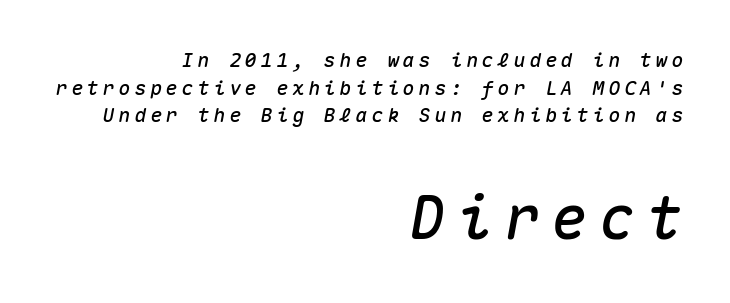
The image shows 60 px text type, italic (leaning right), monospaced; set right-aligned, normal line spacing (1.38x), not underlined; the second (bottom) block is 3.0x larger; medium stroke contrast and a medium x-height.
